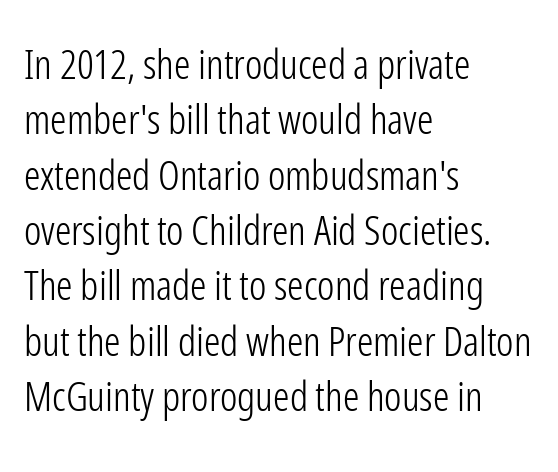
The image shows 41 px light, condensed sans-serif type, upright; set left-aligned, normal line spacing (1.35x), normal letter spacing, not underlined; low stroke contrast and a medium x-height.
